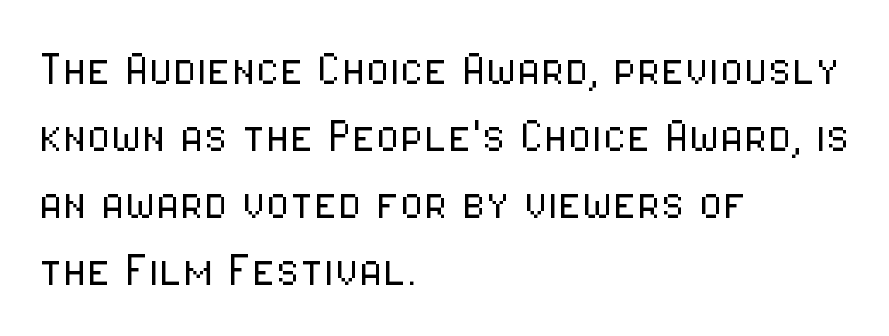
Stroke mass is kept to a normal reading level or below. Here the designer chose a conventional face with non-uniform glyph widths. The font family rendered here belongs to the sans-serif group. The setting favours the left margin, as ordinary paragraphs usually do. The letters stand upright; this is a roman face. Decoration check: the copy has no underline.
